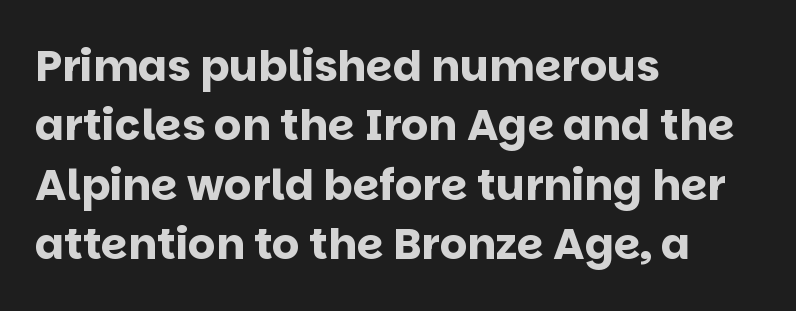
Q: Is the text bold? A: Yes.
Q: Is the text italic (slanted)? A: No, it is upright.
Q: Is the typeface a serif or a sans-serif typeface? A: Sans-serif.
Q: Is the text underlined? A: No.
Q: How is the paragraph aligned? A: Left-aligned.
Q: Is the spacing between letters normal or unusually wide? A: Normal.
Q: Is the spacing between lines tight, normal or loose? A: Normal.
Q: Width (condensed, normal, or wide)? A: Normal.
Q: Stroke contrast? A: Low.
Q: x-height? A: Large.
Q: Monospaced? A: No.
